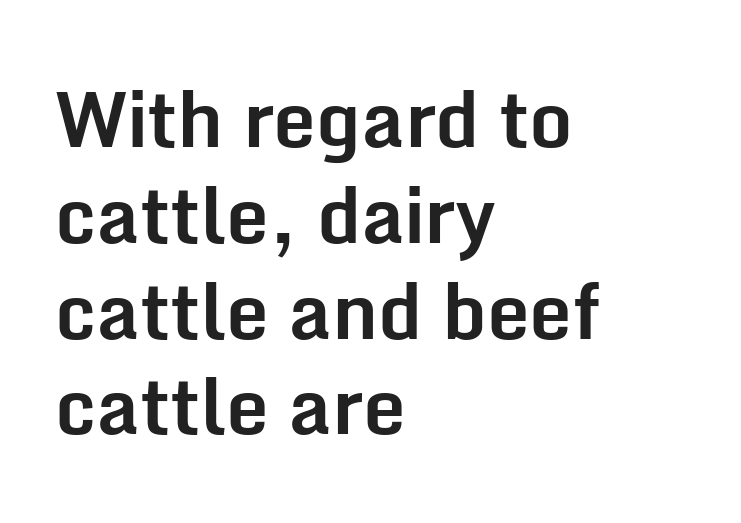
Stroke terminals: plain, sans-serif. Vertical spacing — default. The letterforms sit shoulder to shoulder at normal distance. You can tell it's not italic because the verticals are truly vertical.
